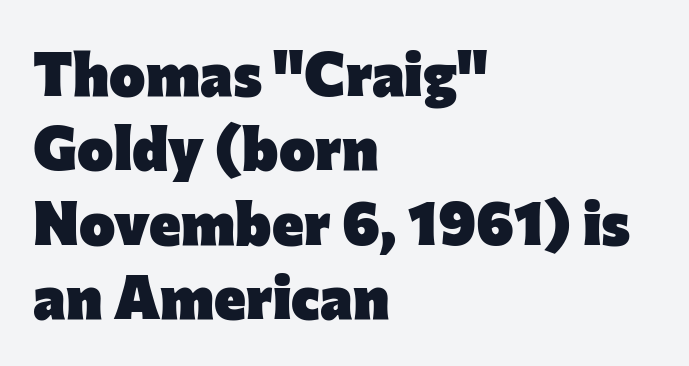
Q: Is the text bold? A: Yes.
Q: Is the text italic (slanted)? A: No, it is upright.
Q: Is the typeface a serif or a sans-serif typeface? A: Sans-serif.
Q: Is the text underlined? A: No.
Q: How is the paragraph aligned? A: Left-aligned.
Q: Is the spacing between letters normal or unusually wide? A: Normal.
Q: Width (condensed, normal, or wide)? A: Normal.
Q: Stroke contrast? A: Low.
Q: x-height? A: Medium.
Q: Monospaced? A: No.
